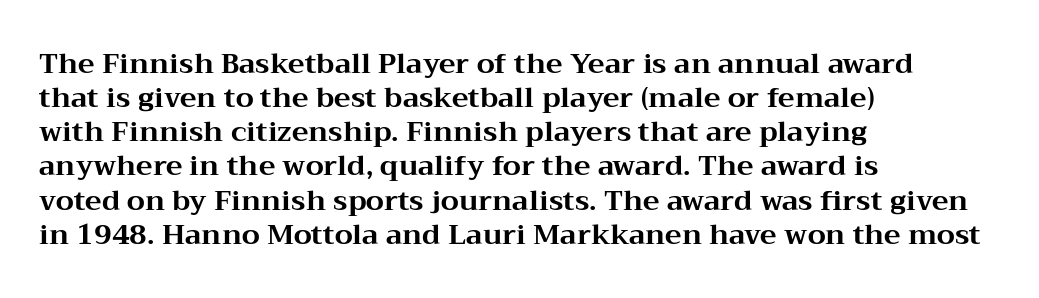
The image shows 28 px bold, wide serif type, upright; set left-aligned, line spacing 1.22x, normal letter spacing, not underlined; medium stroke contrast and a medium x-height.
